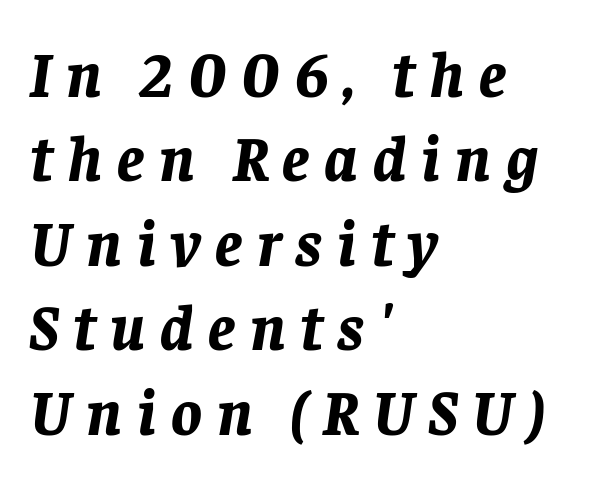
The image shows 64 px bold type, italic (leaning right); set left-aligned, normal line spacing (1.32x), unusually wide letter spacing (+0.23 em), not underlined; low stroke contrast and a large x-height.
